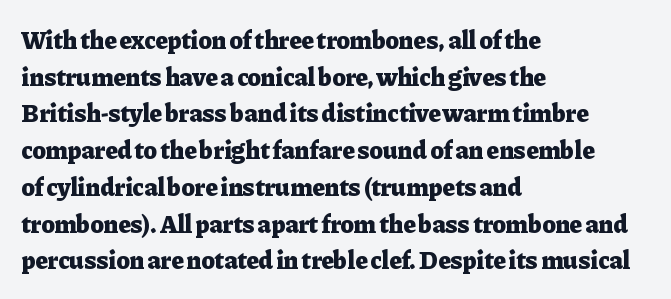
Q: Is the text bold? A: Yes.
Q: Is the text italic (slanted)? A: No, it is upright.
Q: Is the text underlined? A: No.
Q: How is the paragraph aligned? A: Left-aligned.
Q: Is the spacing between letters normal or unusually wide? A: Normal.
Q: Is the spacing between lines tight, normal or loose? A: Normal.
